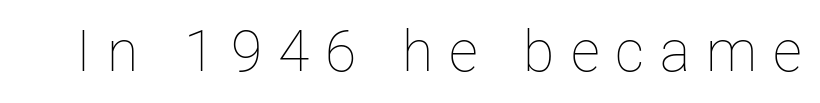
It's the straight-up-and-down kind of type. Each stroke keeps to a modest, everyday thickness or less. Check under the words: just untouched page. Honestly, the letter spacing is so wide it's the main thing you notice.
